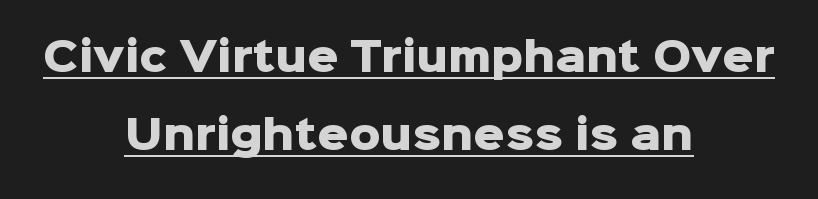
Is this a fixed-width face? No — the glyphs have proportional, varying widths. Vertical spacing — loose. Is the letter spacing exaggerated? No — it looks like the ordinary default. Looks like someone drew a line under every word here. Plenty of ink on the page — the face is bold.
